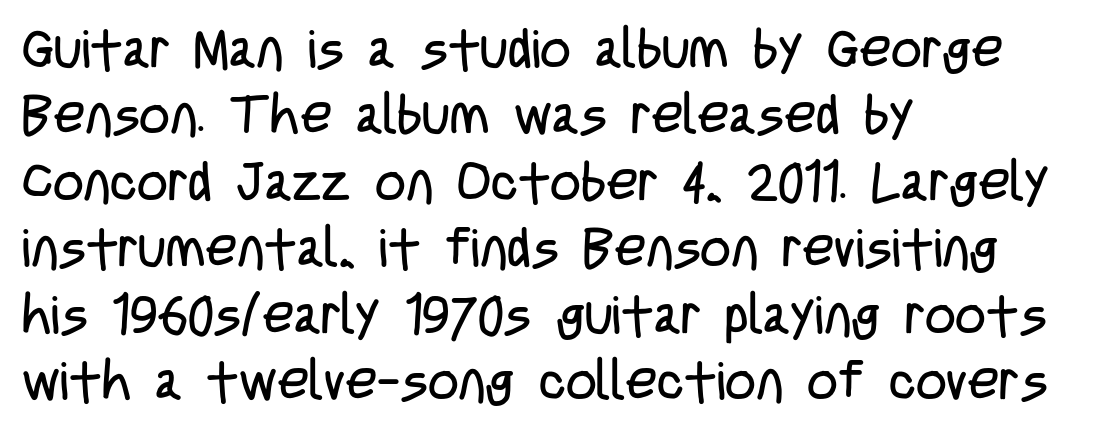
The image shows 54 px regular-weight, condensed sans-serif type, upright; set left-aligned, line spacing 1.23x, normal letter spacing, not underlined; low stroke contrast and a large x-height.
